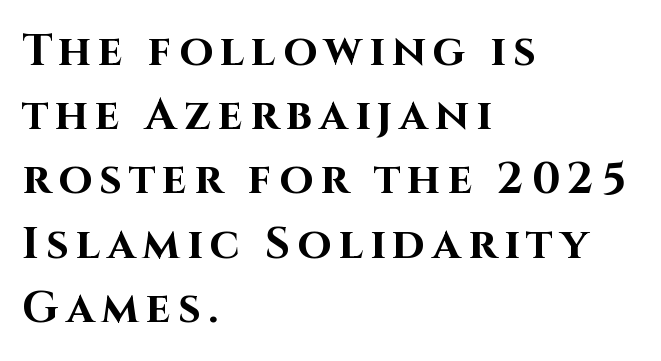
The image shows 44 px bold sans-serif type, upright; set left-aligned, normal line spacing (1.46x), not underlined; high stroke contrast and a large x-height.
